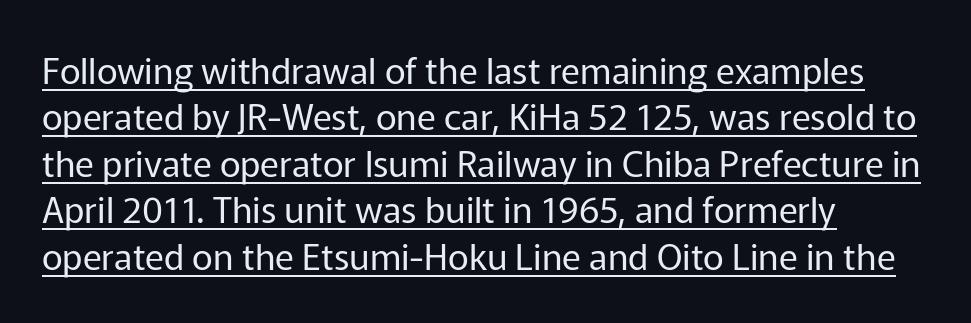
The image shows 36 px regular-weight sans-serif type, upright; set left-aligned, normal line spacing (1.29x), normal letter spacing, underlined; low stroke contrast and a medium x-height.
